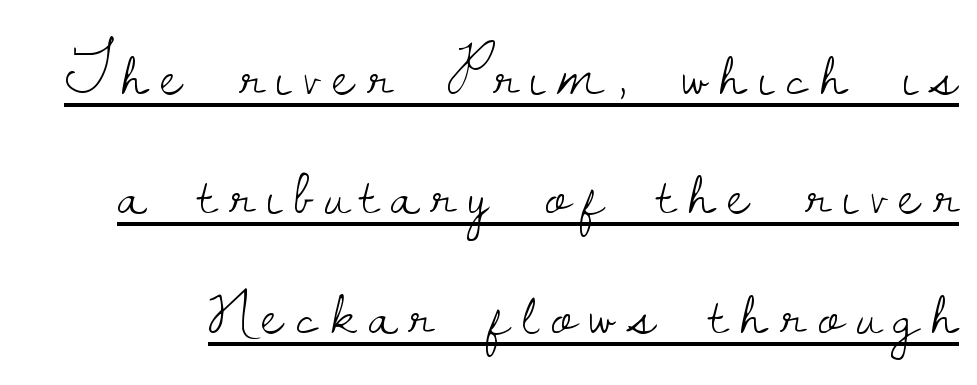
The image shows 66 px light serif type; set line spacing 1.81x, unusually wide letter spacing (+0.2 em), underlined; low stroke contrast and a small x-height.
